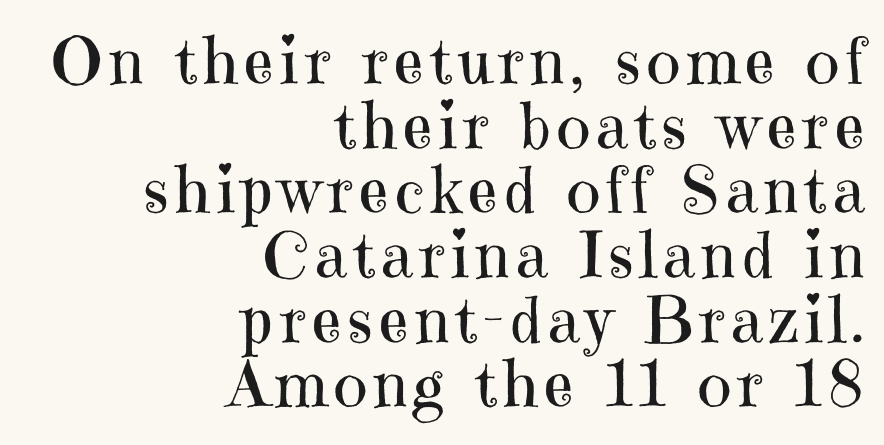
The image shows 64 px regular-weight serif type, upright; set right-aligned, tight line spacing (1.01x), not underlined; high stroke contrast and a medium x-height.
